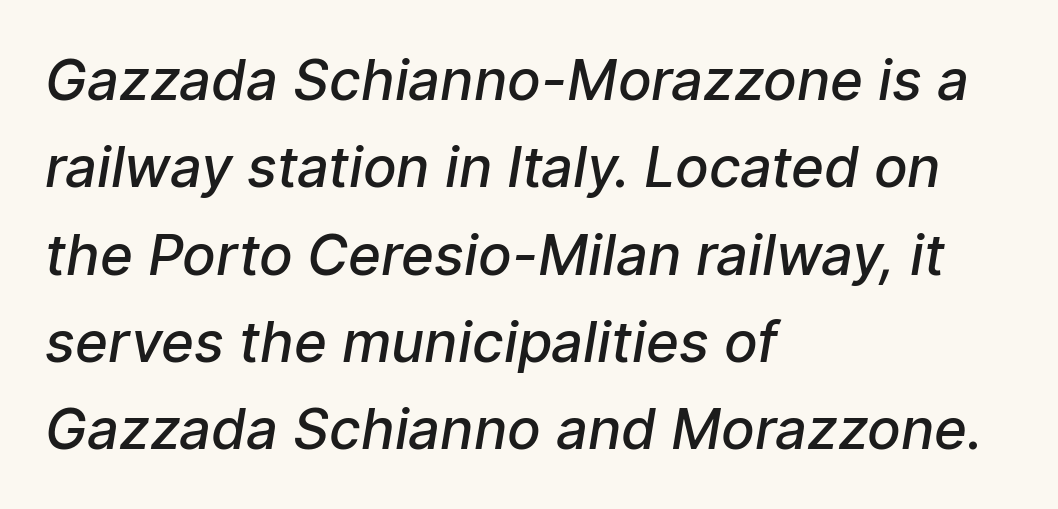
The image shows 56 px semibold sans-serif type; set left-aligned, normal line spacing (1.56x), normal letter spacing, not underlined; low stroke contrast and a medium x-height.
